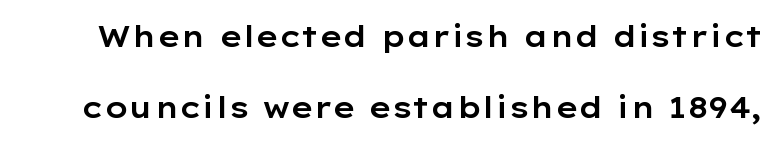
Q: Is the text italic (slanted)? A: No, it is upright.
Q: Is the typeface a serif or a sans-serif typeface? A: Sans-serif.
Q: Is the text underlined? A: No.
Q: Is the spacing between letters normal or unusually wide? A: Normal.
Q: Is the spacing between lines tight, normal or loose? A: Loose.
Q: Width (condensed, normal, or wide)? A: Wide.
Q: Stroke contrast? A: Low.
Q: x-height? A: Medium.
Q: Monospaced? A: No.
